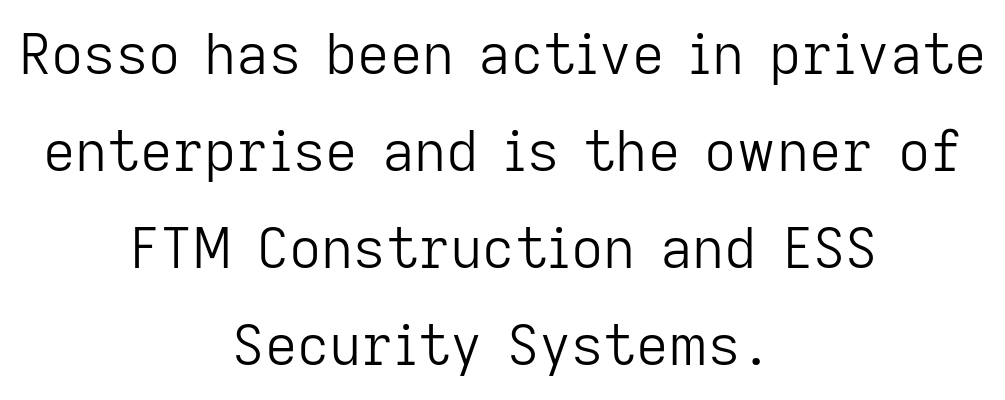
The image shows 56 px light sans-serif type, upright; set centered, line spacing 1.73x, normal letter spacing, not underlined; low stroke contrast and a medium x-height.
